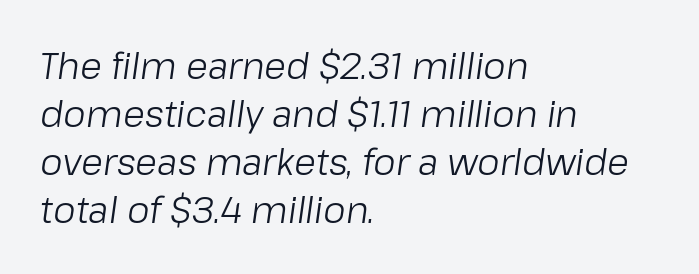
If you drew a line through each stem, it would be angled. The designer left line spacing at the default. This sample has the flowing, uneven cadence of proportional lettering. In terms of letterspacing, this is plain default setting. The passage is arranged the way most books set body copy — flush left. Is the type heavy? It reads as light-to-regular instead.
